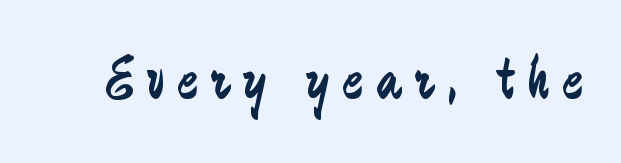
Only glyphs here, with clear space below each row. The tracking reads as deliberately expanded to a designer's eye. A typesetter would call this proportional, since set widths differ per character.
